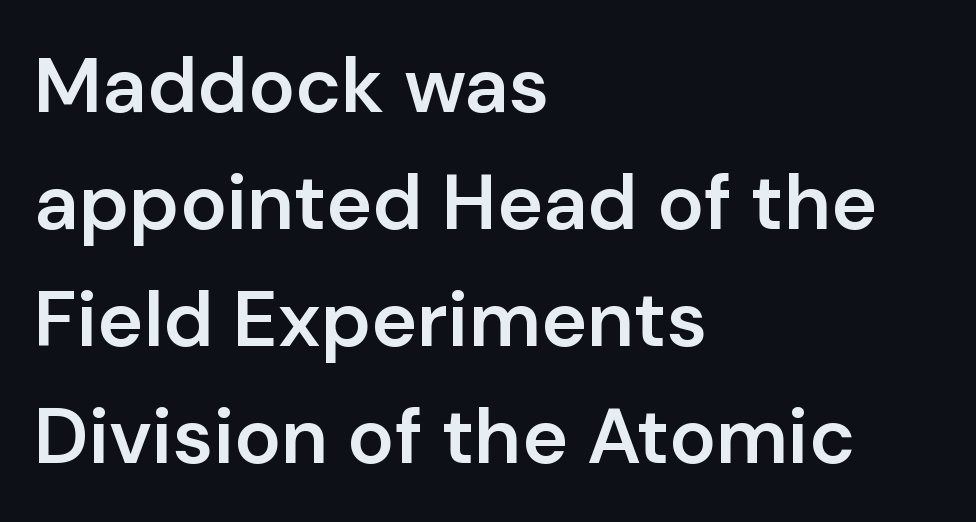
The image shows 78 px semibold sans-serif type, upright; set left-aligned, normal line spacing (1.5x), normal letter spacing, not underlined; low stroke contrast and a medium x-height.
